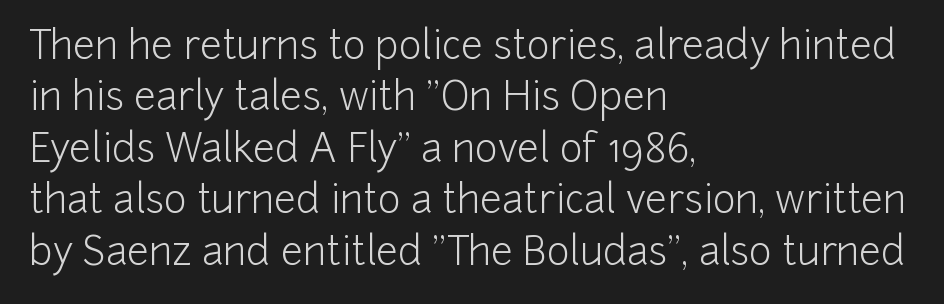
Weight: not bold — regular or lighter. Clear beneath every line of the passage. Regular leading. Layout note: lines flush left.
